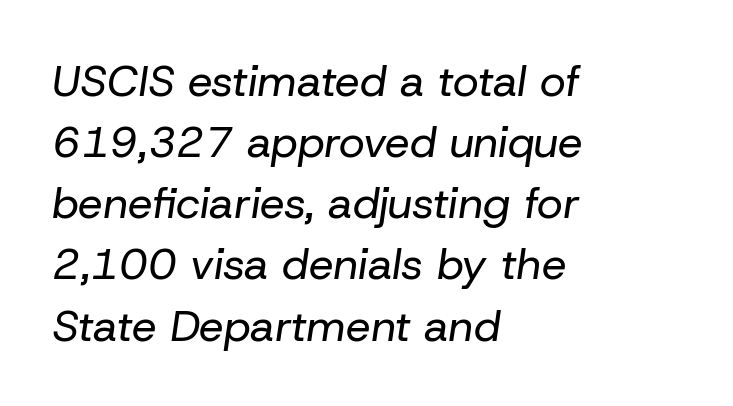
{"italic": "yes", "lean": "right", "slant_degrees": 8, "bold": "no", "weight": "regular", "width": "normal", "stroke_contrast": "low", "x_height": "medium", "monospaced": "no", "underline": "no", "align": "left", "line_spacing": "normal", "line_spacing_ratio": 1.39, "letter_spacing": "normal", "letter_spacing_em": 0.0, "glyph_px": 44}
